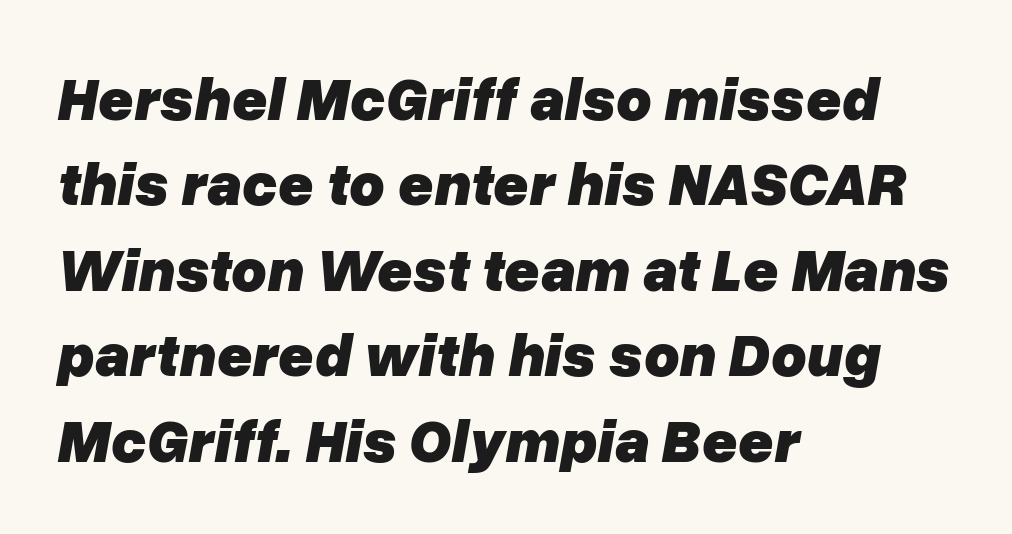
{"italic": "yes", "lean": "right", "slant_degrees": 10, "bold": "yes", "weight": "heavy", "width": "normal", "stroke_contrast": "low", "x_height": "medium", "monospaced": "no", "underline": "no", "align": "left", "line_spacing": "normal", "line_spacing_ratio": 1.4, "letter_spacing": "normal", "letter_spacing_em": 0.0, "glyph_px": 61}
